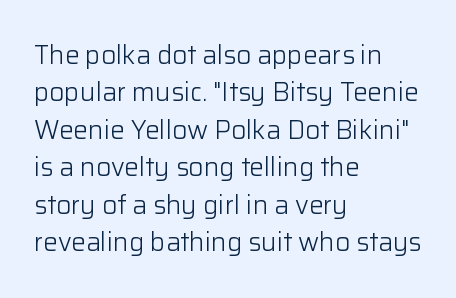
Q: Is the text bold? A: No.
Q: Is the text italic (slanted)? A: No, it is upright.
Q: Is the text underlined? A: No.
Q: How is the paragraph aligned? A: Left-aligned.
Q: Is the spacing between letters normal or unusually wide? A: Normal.
Q: Is the spacing between lines tight, normal or loose? A: Normal.
